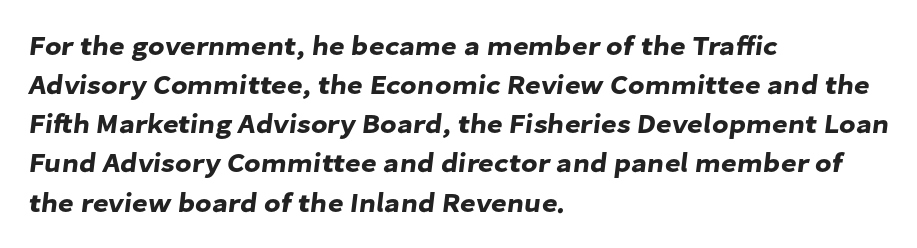
The image shows 27 px text type; set left-aligned, normal line spacing (1.45x), normal letter spacing, not underlined.
